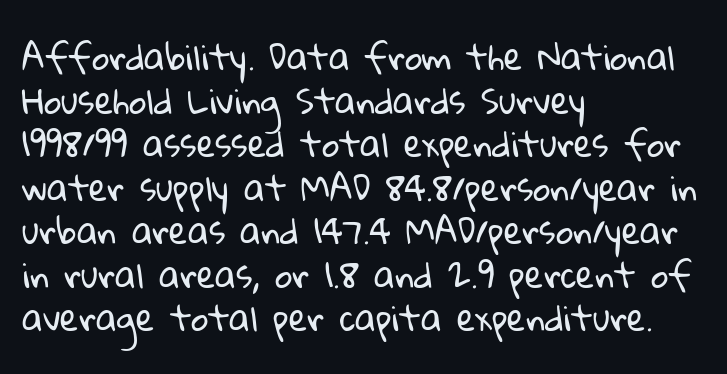
{"serif": "no", "bold": "no", "weight": "regular", "width": "normal", "stroke_contrast": "low", "x_height": "medium", "monospaced": "no", "underline": "no", "align": "left", "line_spacing": "normal", "line_spacing_ratio": 1.28, "letter_spacing": "normal", "letter_spacing_em": 0.0, "glyph_px": 34}
